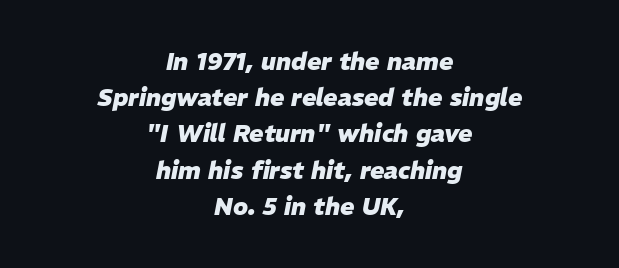
The image shows 24 px bold type, italic (leaning right); set centered, normal line spacing (1.51x), normal letter spacing, not underlined.
